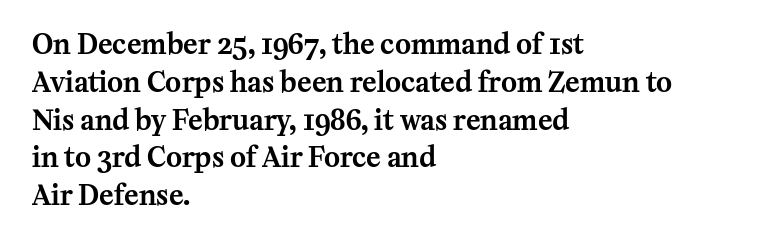
The image shows 27 px text type, upright; set left-aligned, normal line spacing (1.4x), normal letter spacing, not underlined.
